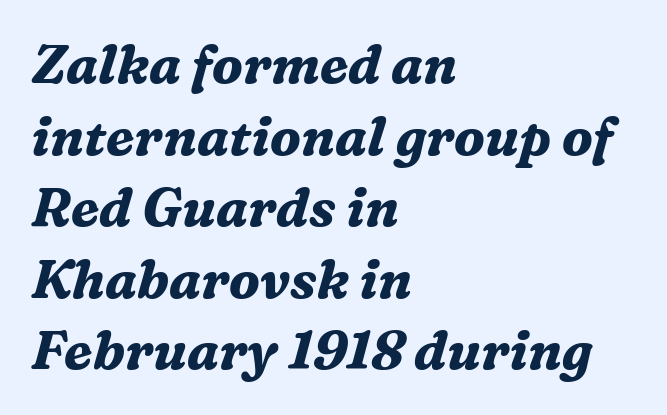
This sample keeps an unexceptional amount of space between lines. Character widths vary here, with narrow letters taking less room than wide ones. Emphasis by weight is at full strength: bold. Default kerning and tracking; the words read as compact shapes.
